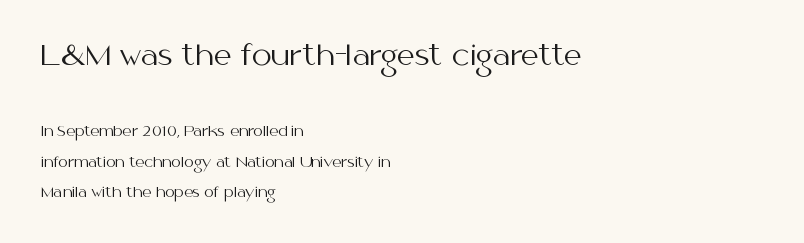
Q: Is the text bold? A: No.
Q: Is the text italic (slanted)? A: No, it is upright.
Q: Is the typeface a serif or a sans-serif typeface? A: Sans-serif.
Q: Is the text underlined? A: No.
Q: How is the paragraph aligned? A: Left-aligned.
Q: Is the spacing between letters normal or unusually wide? A: Normal.
Q: Is the spacing between lines tight, normal or loose? A: Loose.
Q: Which block of text is set in a larger size, the first (top) or the second (bottom)? A: The first (top) one.
Q: Width (condensed, normal, or wide)? A: Normal.
Q: Stroke contrast? A: Medium.
Q: x-height? A: Medium.
Q: Monospaced? A: No.
